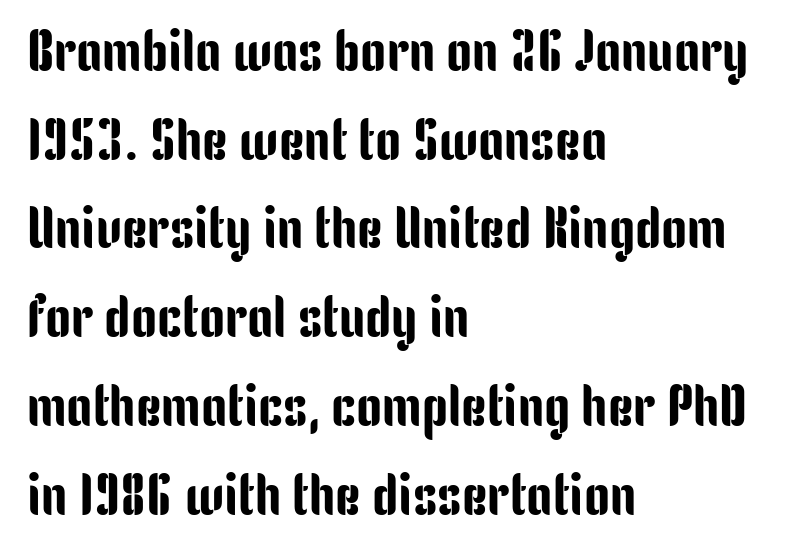
{"serif": "no", "italic": "no", "width": "condensed", "stroke_contrast": "low", "x_height": "medium", "monospaced": "no", "underline": "no", "align": "left", "line_spacing": "normal", "line_spacing_ratio": 1.53, "letter_spacing": "normal", "letter_spacing_em": 0.0, "glyph_px": 58}
